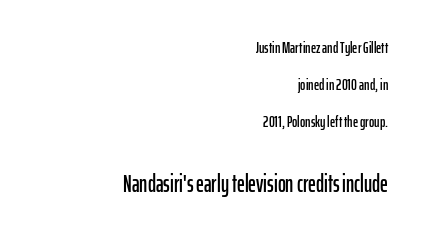
{"italic": "no", "underline": "no", "align": "right", "line_spacing": "loose", "line_spacing_ratio": 2.31, "letter_spacing": "normal", "letter_spacing_em": 0.0, "larger_block": "second", "size_ratio": 1.5, "glyph_px": 24}
